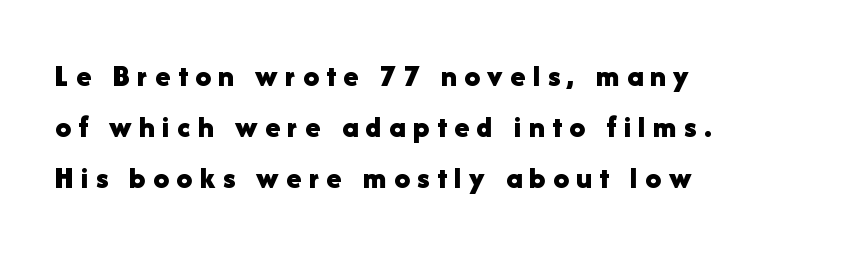
Q: Is the text bold? A: Yes.
Q: Is the text italic (slanted)? A: No, it is upright.
Q: Is the typeface a serif or a sans-serif typeface? A: Sans-serif.
Q: Is the text underlined? A: No.
Q: How is the paragraph aligned? A: Left-aligned.
Q: Is the spacing between letters normal or unusually wide? A: Unusually wide.
Q: Is the spacing between lines tight, normal or loose? A: Normal.
Q: Width (condensed, normal, or wide)? A: Normal.
Q: Stroke contrast? A: Low.
Q: x-height? A: Medium.
Q: Monospaced? A: No.
